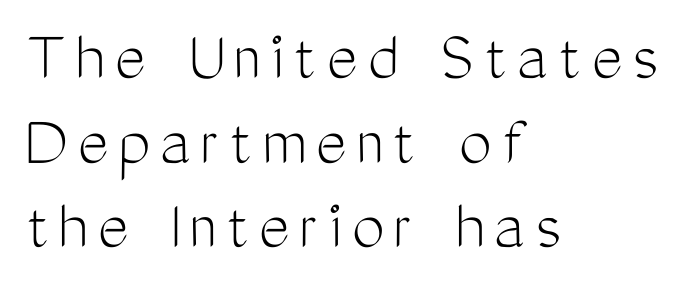
Just letters on the line, the space beneath them empty. Spacing verdict: proportional, widths tailored to each character. Line beginnings align vertically; line endings do not. The font is comparable to plain body text, perhaps lighter. Typographically, this falls in the sans-serif category. Tall strokes in this sample are plumb rather than angled.
